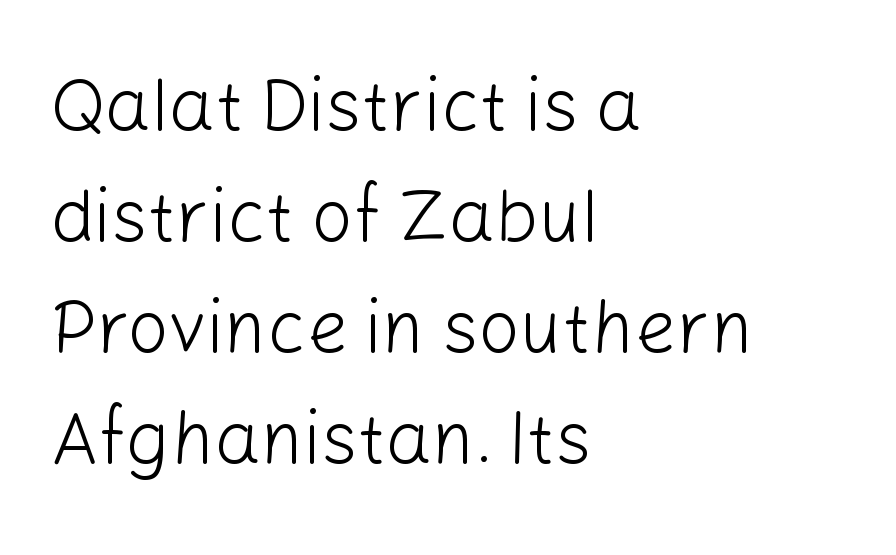
{"serif": "no", "italic": "no", "bold": "no", "weight": "light", "width": "normal", "stroke_contrast": "low", "x_height": "medium", "monospaced": "no", "underline": "no", "align": "left", "line_spacing": "normal", "line_spacing_ratio": 1.52, "letter_spacing": "normal", "letter_spacing_em": 0.0, "glyph_px": 73}
